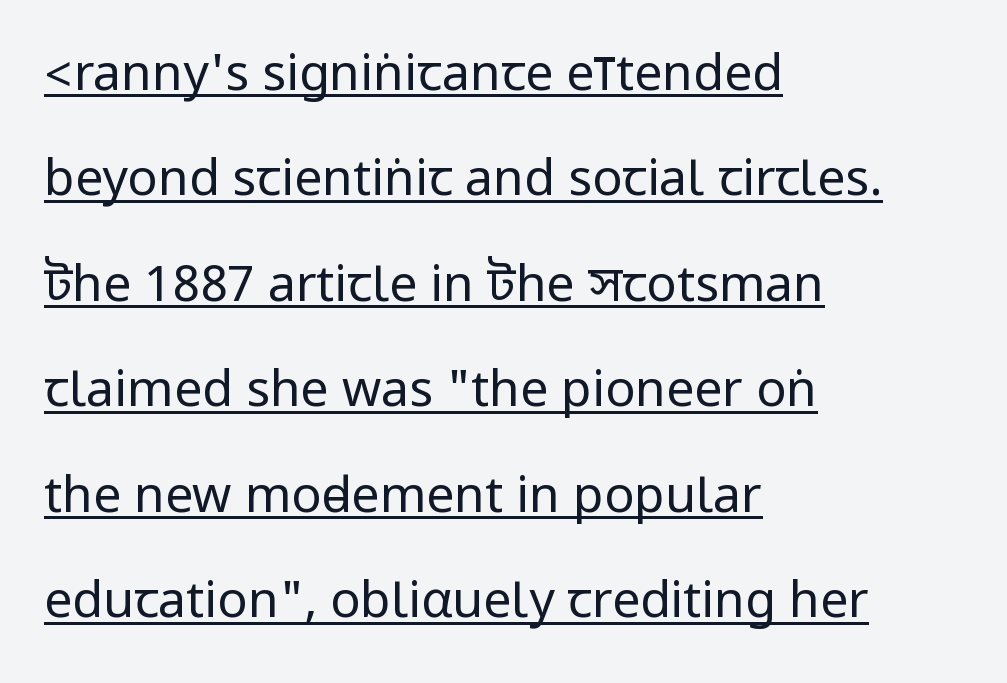
Q: Is the text bold? A: No.
Q: Is the text italic (slanted)? A: No, it is upright.
Q: Is the typeface a serif or a sans-serif typeface? A: Sans-serif.
Q: Is the text underlined? A: Yes.
Q: How is the paragraph aligned? A: Left-aligned.
Q: Is the spacing between letters normal or unusually wide? A: Normal.
Q: Is the spacing between lines tight, normal or loose? A: Loose.
Q: Width (condensed, normal, or wide)? A: Condensed.
Q: Stroke contrast? A: Low.
